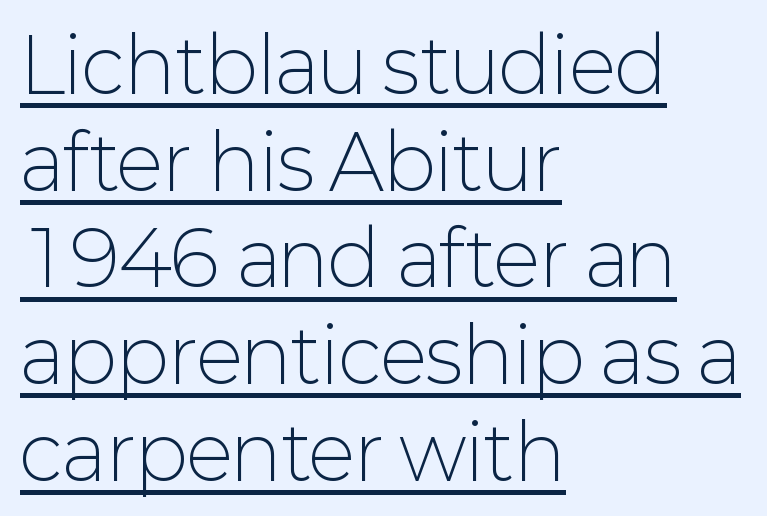
The image shows 75 px light sans-serif type, upright; set left-aligned, normal line spacing (1.29x), normal letter spacing, underlined; low stroke contrast and a medium x-height.
